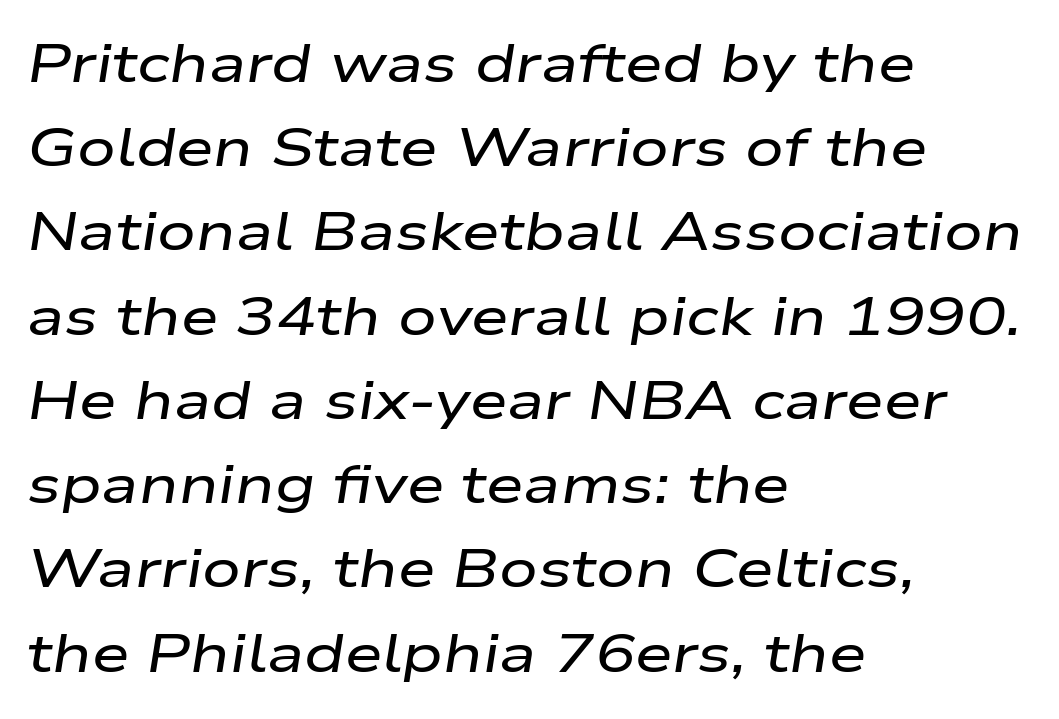
Successive baselines arrive at the customary interval. This rendering features lettering with no underline. Each letter keeps its own natural width here, so spacing adapts to shape. The passage shown leans; its letterforms are oblique. This rendering leaves character spacing at its baseline value. A student would call this left alignment; a typographer would say flush left, rag right.
